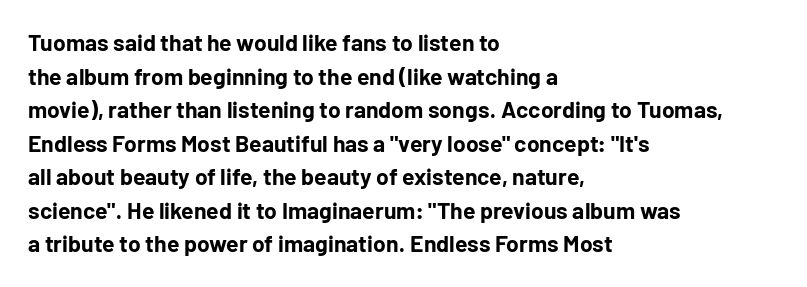
Each line starts at the same left margin while the right side varies. One glance says typical: line gaps are just what's usual. Nope, not italic — everything's standing straight. Plenty of ink on the page — the face is bold.
